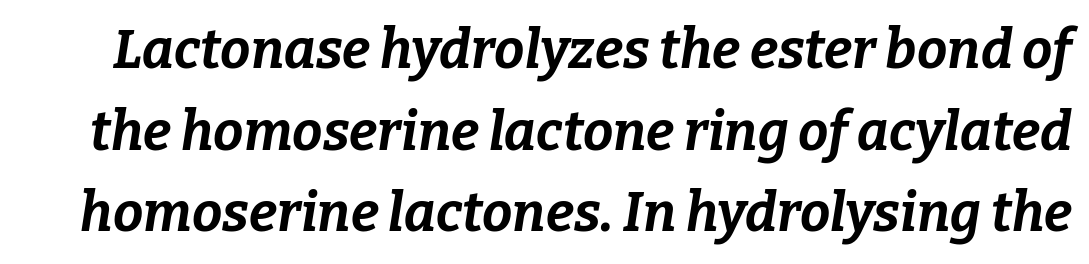
Q: Is the text bold? A: Yes.
Q: Is the text italic (slanted)? A: Yes, it leans right by about 9 degrees.
Q: Is the text underlined? A: No.
Q: Is the spacing between letters normal or unusually wide? A: Normal.
Q: Is the spacing between lines tight, normal or loose? A: Normal.
Q: Width (condensed, normal, or wide)? A: Normal.
Q: Stroke contrast? A: Low.
Q: x-height? A: Medium.
Q: Monospaced? A: No.
